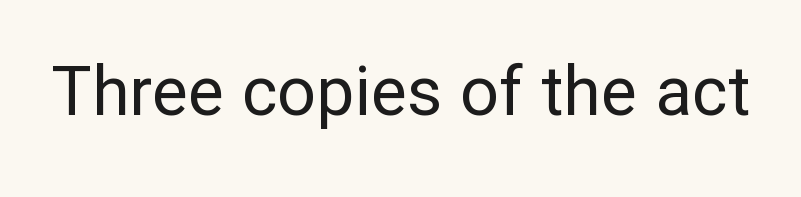
{"serif": "no", "italic": "no", "bold": "no", "weight": "regular", "width": "normal", "stroke_contrast": "low", "x_height": "medium", "monospaced": "no", "underline": "no", "letter_spacing": "normal", "letter_spacing_em": 0.0, "glyph_px": 68}
